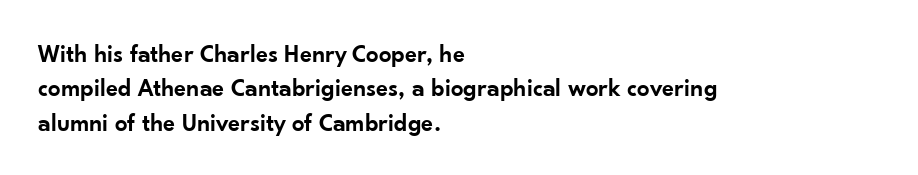
The image shows 25 px text type, upright; set left-aligned, normal line spacing (1.38x), normal letter spacing, not underlined.
